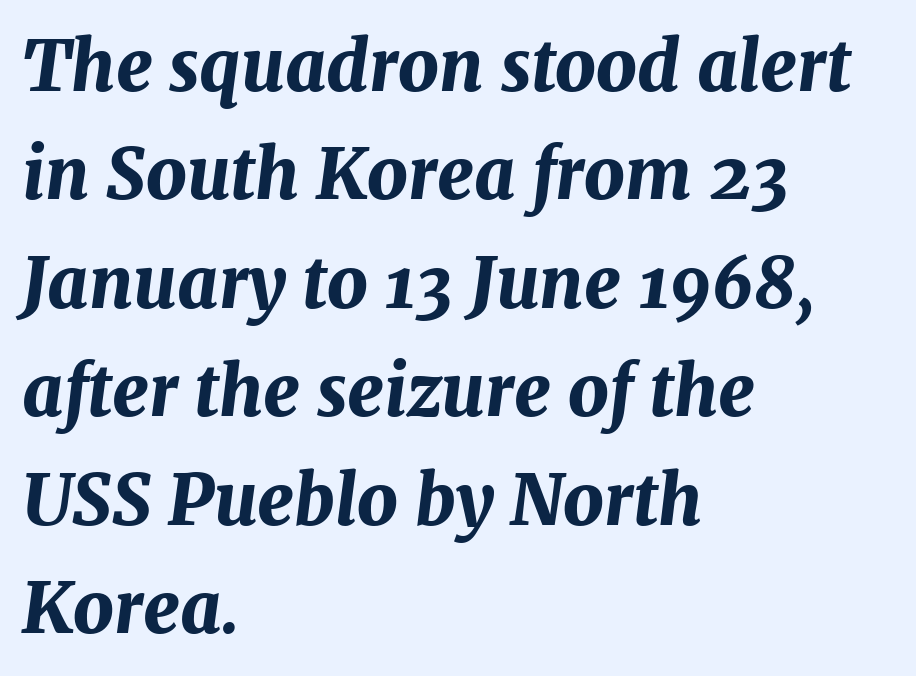
Q: Is the text bold? A: Yes.
Q: Is the text italic (slanted)? A: Yes, it leans right by about 7 degrees.
Q: Is the text underlined? A: No.
Q: How is the paragraph aligned? A: Left-aligned.
Q: Is the spacing between letters normal or unusually wide? A: Normal.
Q: Is the spacing between lines tight, normal or loose? A: Normal.
Q: Width (condensed, normal, or wide)? A: Normal.
Q: Stroke contrast? A: Medium.
Q: x-height? A: Medium.
Q: Monospaced? A: No.
